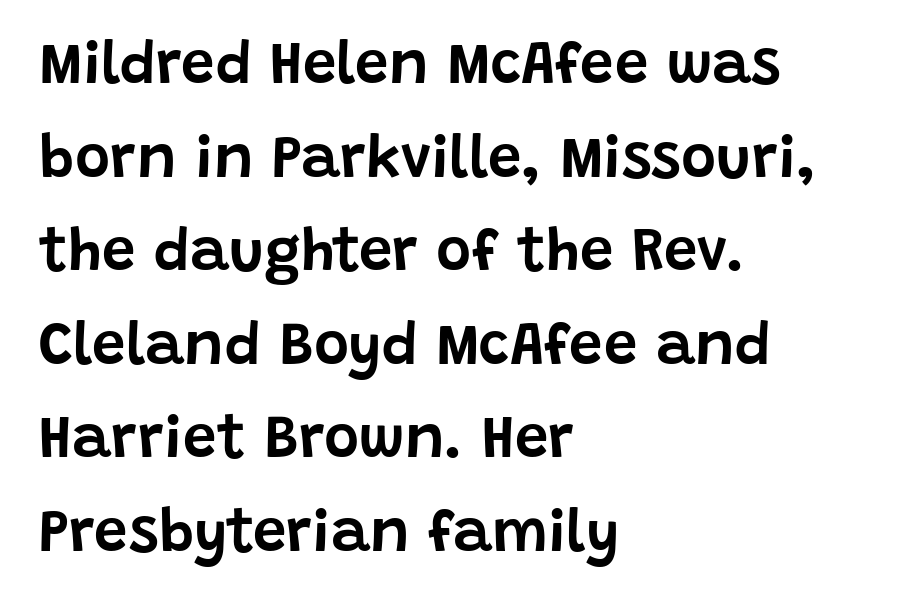
The image shows 60 px sans-serif type, upright; set left-aligned, normal line spacing (1.56x), normal letter spacing, not underlined; low stroke contrast and a large x-height.
